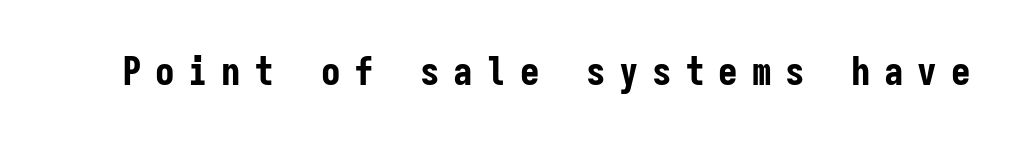
The image shows 39 px bold, condensed sans-serif type, upright, monospaced; set unusually wide letter spacing (+0.35 em), not underlined; low stroke contrast and a medium x-height.
